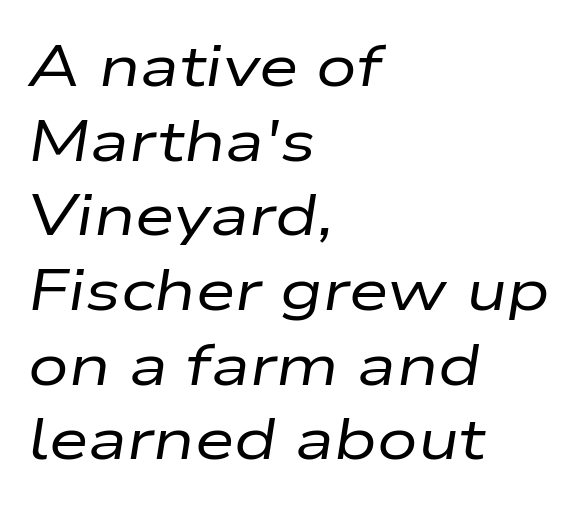
Q: Is the text bold? A: No.
Q: Is the text italic (slanted)? A: Yes, it leans right by about 9 degrees.
Q: Is the text underlined? A: No.
Q: How is the paragraph aligned? A: Left-aligned.
Q: Is the spacing between letters normal or unusually wide? A: Normal.
Q: Is the spacing between lines tight, normal or loose? A: Normal.
Q: Width (condensed, normal, or wide)? A: Wide.
Q: Stroke contrast? A: Low.
Q: x-height? A: Medium.
Q: Monospaced? A: No.
